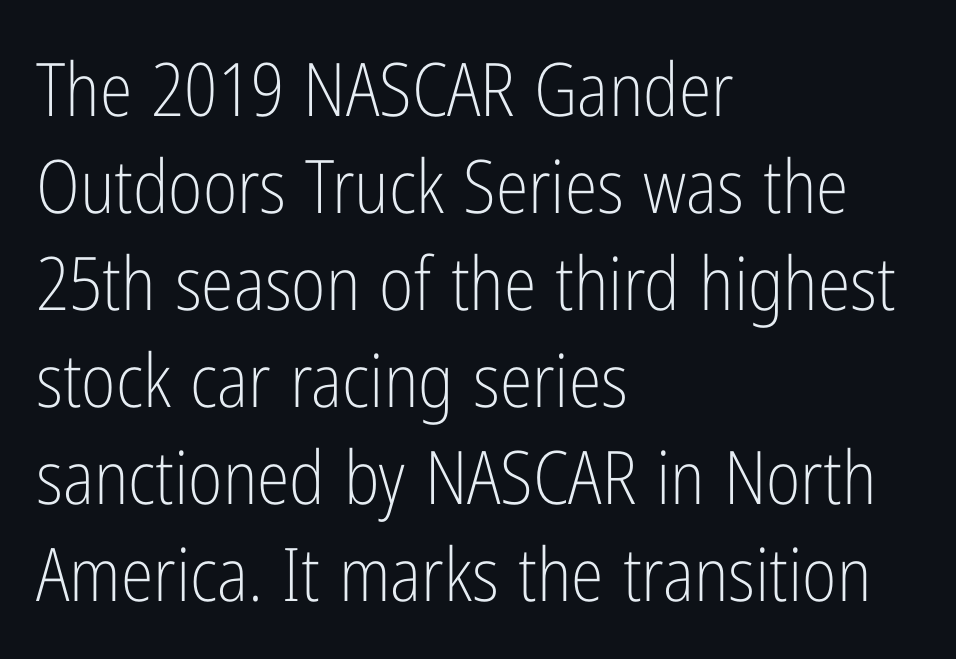
This reads as an unemphasized weight, regular at the heaviest. The axis of the letterforms is exactly vertical. Observe the ordinary spacing: letters are neighbours, not strangers. This sample keeps an unexceptional amount of space between lines.
